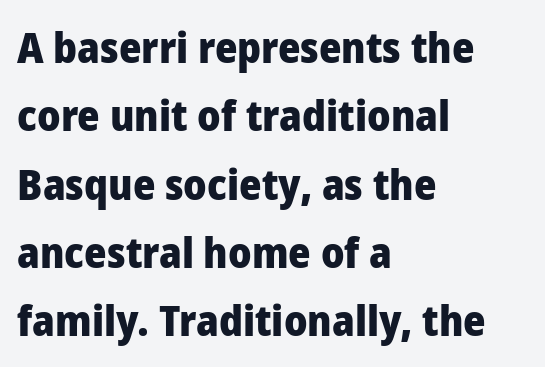
Q: Is the text bold? A: Yes.
Q: Is the text italic (slanted)? A: No, it is upright.
Q: Is the typeface a serif or a sans-serif typeface? A: Sans-serif.
Q: Is the text underlined? A: No.
Q: How is the paragraph aligned? A: Left-aligned.
Q: Is the spacing between letters normal or unusually wide? A: Normal.
Q: Is the spacing between lines tight, normal or loose? A: Normal.
Q: Width (condensed, normal, or wide)? A: Normal.
Q: Stroke contrast? A: Low.
Q: x-height? A: Medium.
Q: Monospaced? A: No.
